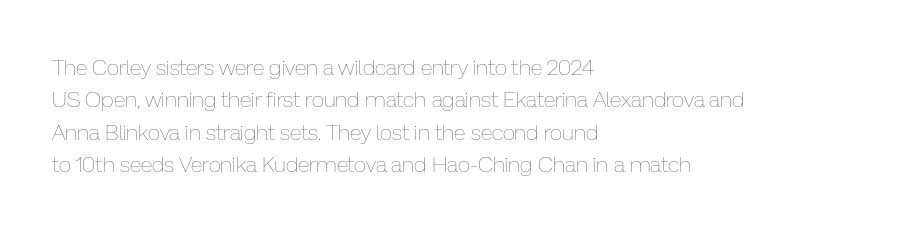
Q: Is the text bold? A: No.
Q: Is the text italic (slanted)? A: No, it is upright.
Q: Is the text underlined? A: No.
Q: How is the paragraph aligned? A: Left-aligned.
Q: Is the spacing between letters normal or unusually wide? A: Normal.
Q: Is the spacing between lines tight, normal or loose? A: Normal.
